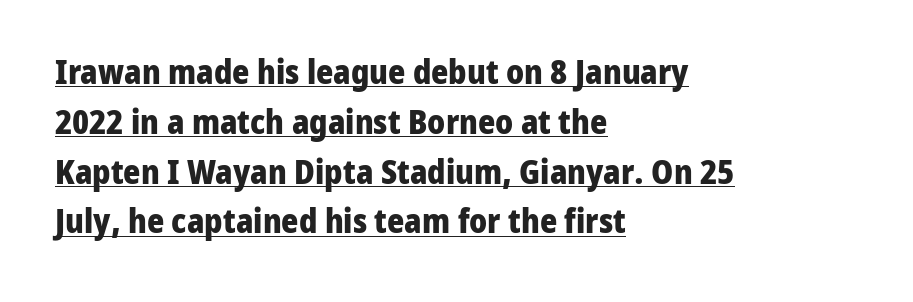
Observe the absence of serifs on each vertical stroke in this sample. Descenders here cross a horizontal rule under the line. The font's upright variant was chosen for this text. Leftover space on each line is placed entirely after the last word.
